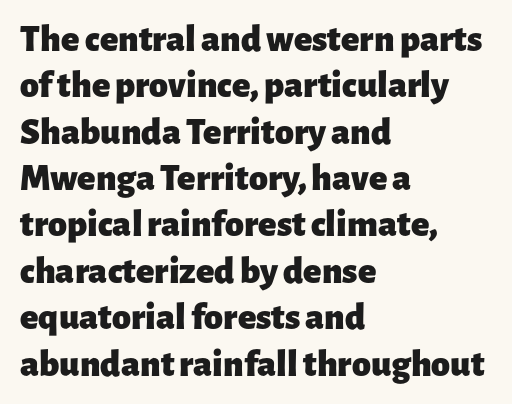
The passage is arranged the way most books set body copy — flush left. Looks like regular typesetting: each glyph gets only the width it needs. You could call the tracking neutral — neither tight nor loose. The words here are not underlined.
